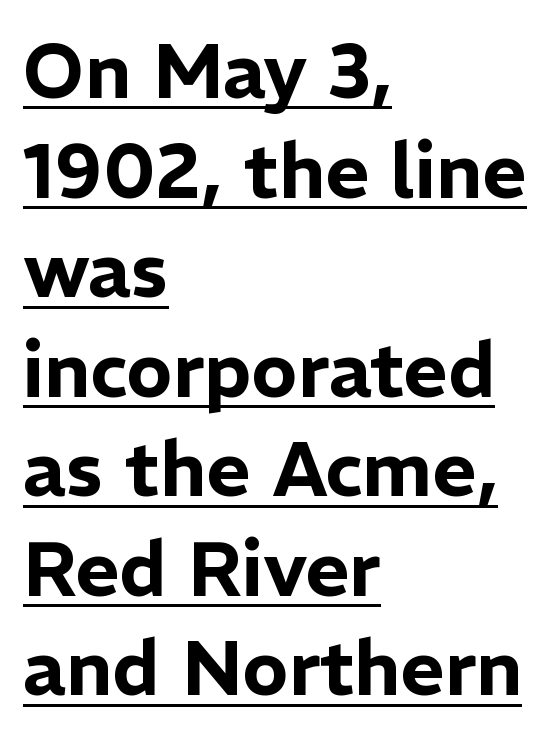
This sample keeps an unexceptional amount of space between lines. Glyph-to-glyph distance matches everyday printed text. Unlike italic type, these characters show no tilt at all. This sample uses a sans-serif face. Has an underline been added? It has. Which margin do the lines hug? The left one — the right edge is uneven.
